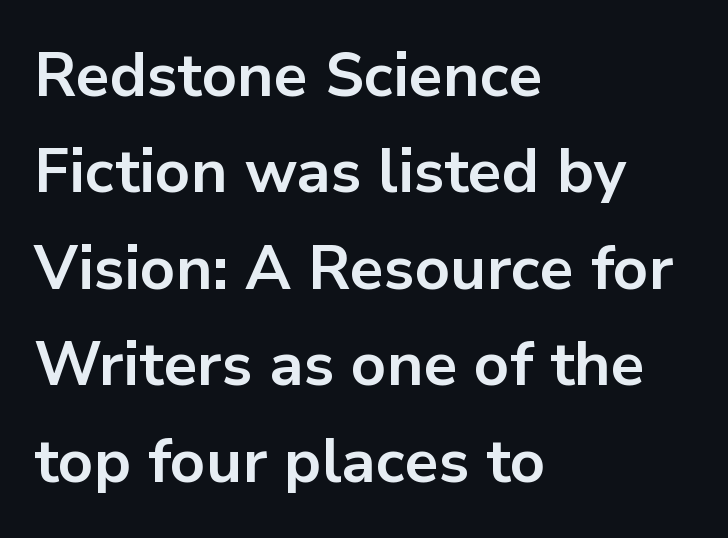
The letters stand upright; this is a roman face. Do the characters align in a grid? No, the font is proportional. Each row of text sits above clean, open space. A typesetter would call this leading conventional body-copy spacing. The typesetter chose a ragged-right arrangement here.
